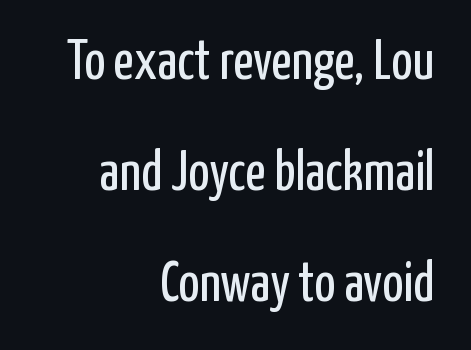
Q: Is the text bold? A: No.
Q: Is the text italic (slanted)? A: No, it is upright.
Q: Is the typeface a serif or a sans-serif typeface? A: Sans-serif.
Q: Is the text underlined? A: No.
Q: How is the paragraph aligned? A: Right-aligned.
Q: Is the spacing between letters normal or unusually wide? A: Normal.
Q: Is the spacing between lines tight, normal or loose? A: Loose.
Q: Width (condensed, normal, or wide)? A: Condensed.
Q: Stroke contrast? A: Low.
Q: x-height? A: Medium.
Q: Monospaced? A: No.
